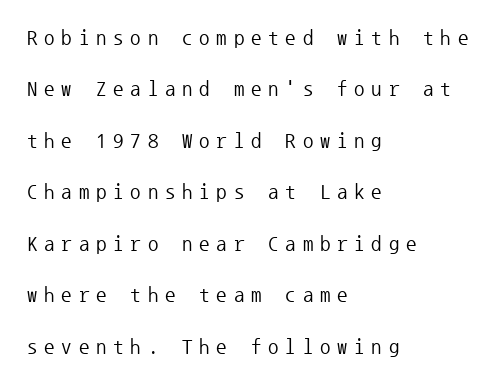
The image shows 21 px text type, upright; set left-aligned, loose line spacing (2.45x), unusually wide letter spacing (+0.32 em), not underlined.
